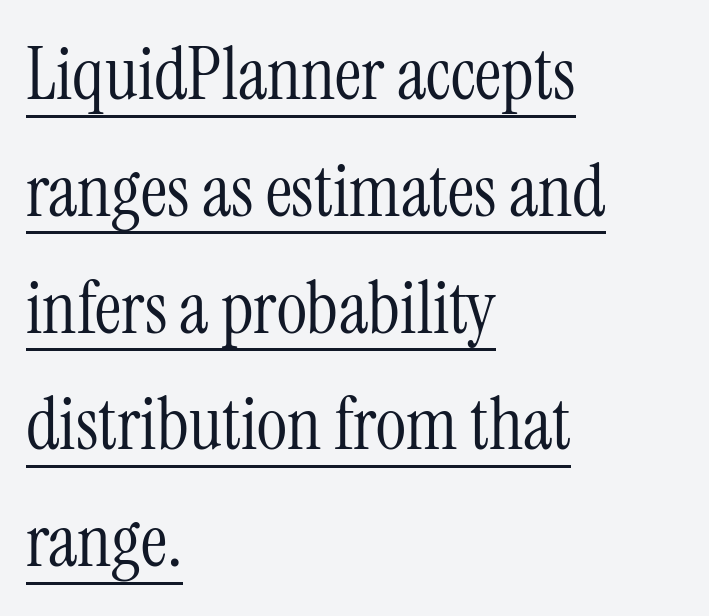
A rule runs beneath these lines of type. The specimen reads as upright at a glance. You could call the tracking neutral — neither tight nor loose. This rendering employs a face with finishing strokes, i.e., a serif. Line beginnings align vertically; line endings do not. The line-height multiplier appears to be the usual default.
